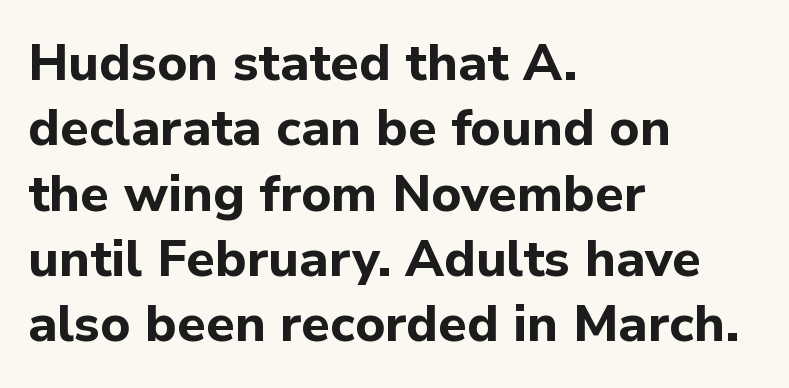
Q: Is the text bold? A: Yes.
Q: Is the text italic (slanted)? A: No, it is upright.
Q: Is the typeface a serif or a sans-serif typeface? A: Sans-serif.
Q: Is the text underlined? A: No.
Q: How is the paragraph aligned? A: Left-aligned.
Q: Is the spacing between letters normal or unusually wide? A: Normal.
Q: Is the spacing between lines tight, normal or loose? A: Normal.
Q: Width (condensed, normal, or wide)? A: Normal.
Q: Stroke contrast? A: Low.
Q: x-height? A: Medium.
Q: Monospaced? A: No.
